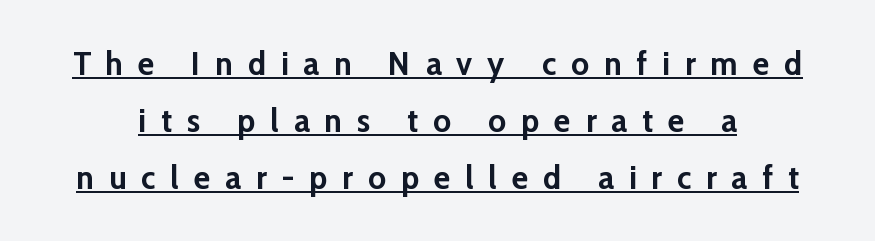
Looks like regular typesetting: each glyph gets only the width it needs. Glyph-to-glyph distance is far greater than everyday printed text. The designer left line spacing at the default. Ascenders rise straight up at ninety degrees.
